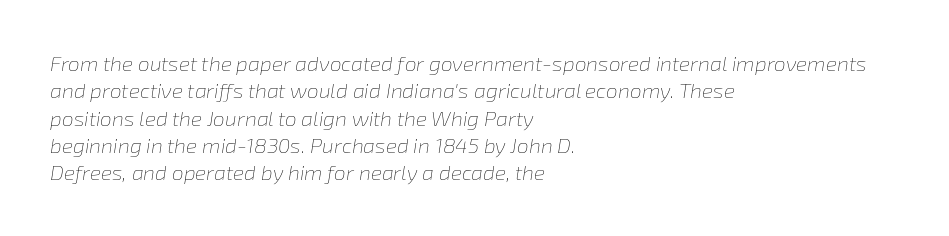
A classic flush-left, rag-right setting is used for this passage. If you drew a line through each stem, it would be angled. The font sits on the lighter half of the weight spectrum, regular included. Glance below the letters and you will spot only blank space.
